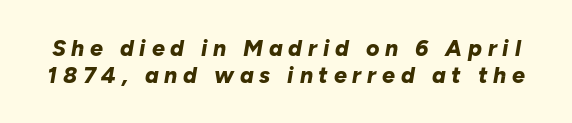
The image shows 23 px bold type, italic (leaning right); set line spacing 1.17x, unusually wide letter spacing (+0.25 em), not underlined.
